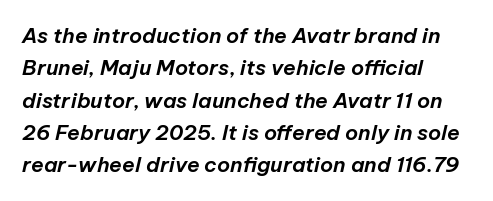
The image shows 21 px text type, italic (leaning right); set left-aligned, normal line spacing (1.54x), normal letter spacing, not underlined.
